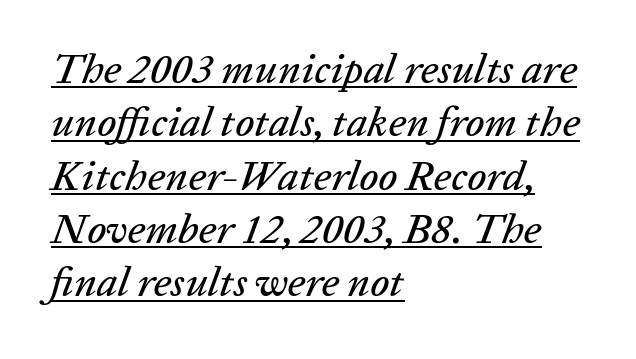
Q: Is the text italic (slanted)? A: Yes, it leans right by about 20 degrees.
Q: Is the text underlined? A: Yes.
Q: How is the paragraph aligned? A: Left-aligned.
Q: Is the spacing between letters normal or unusually wide? A: Normal.
Q: Is the spacing between lines tight, normal or loose? A: Normal.
Q: Width (condensed, normal, or wide)? A: Normal.
Q: Stroke contrast? A: Low.
Q: x-height? A: Medium.
Q: Monospaced? A: No.
